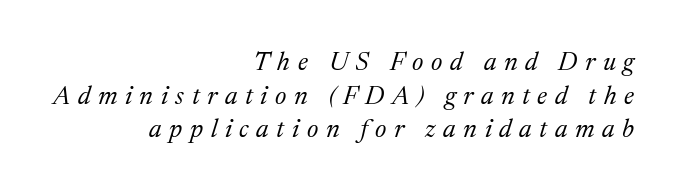
Characters are canted at an angle relative to the baseline's perpendicular. The lines in this sample share a right terminus and differ only in where they begin. In terms of letterspacing, this is a distinctly airy, spread setting. A light-to-regular cut is what we see here. Quick note: interline space is typical. Bare-footed words on every line.
